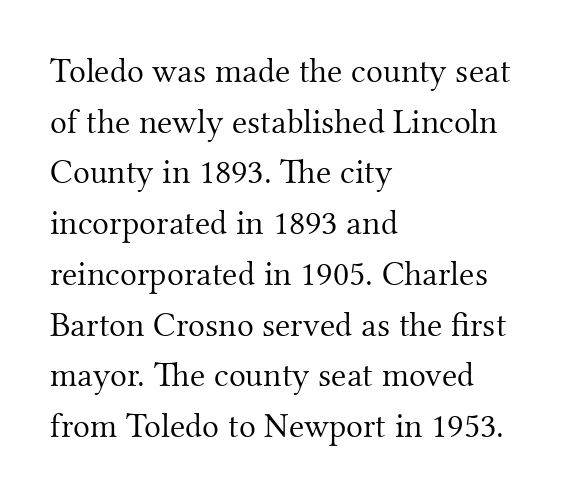
Q: Is the text bold? A: No.
Q: Is the text italic (slanted)? A: No, it is upright.
Q: Is the typeface a serif or a sans-serif typeface? A: Serif.
Q: Is the text underlined? A: No.
Q: How is the paragraph aligned? A: Left-aligned.
Q: Is the spacing between letters normal or unusually wide? A: Normal.
Q: Is the spacing between lines tight, normal or loose? A: Normal.
Q: Width (condensed, normal, or wide)? A: Normal.
Q: Stroke contrast? A: Medium.
Q: x-height? A: Small.
Q: Monospaced? A: No.
